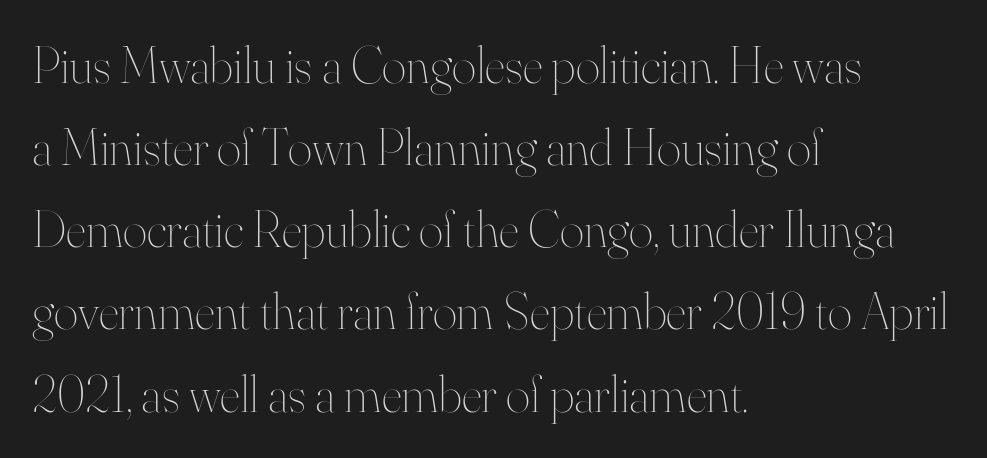
The face used here is rendered with its standard letterfit. Proportional: the letters do not fall into vertical columns. In terms of posture, this sample is upright. Reading down the column, the eye jumps a familiar distance to each next line.
